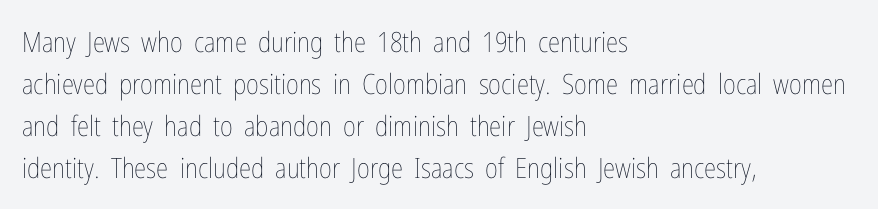
Q: Is the text bold? A: No.
Q: Is the text italic (slanted)? A: No, it is upright.
Q: Is the text underlined? A: No.
Q: How is the paragraph aligned? A: Left-aligned.
Q: Is the spacing between letters normal or unusually wide? A: Normal.
Q: Is the spacing between lines tight, normal or loose? A: Normal.
Q: Width (condensed, normal, or wide)? A: Condensed.
Q: Stroke contrast? A: Low.
Q: x-height? A: Medium.
Q: Monospaced? A: No.
